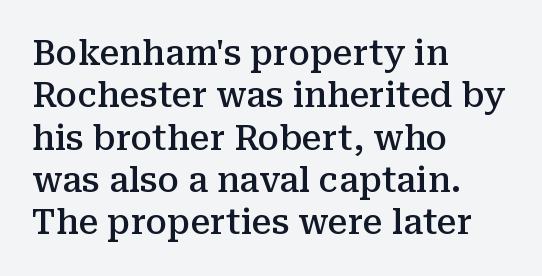
Q: Is the text bold? A: Semi-bold.
Q: Is the text italic (slanted)? A: No, it is upright.
Q: Is the typeface a serif or a sans-serif typeface? A: Serif.
Q: Is the text underlined? A: No.
Q: How is the paragraph aligned? A: Left-aligned.
Q: Is the spacing between letters normal or unusually wide? A: Normal.
Q: Width (condensed, normal, or wide)? A: Normal.
Q: Stroke contrast? A: Medium.
Q: x-height? A: Medium.
Q: Monospaced? A: No.
